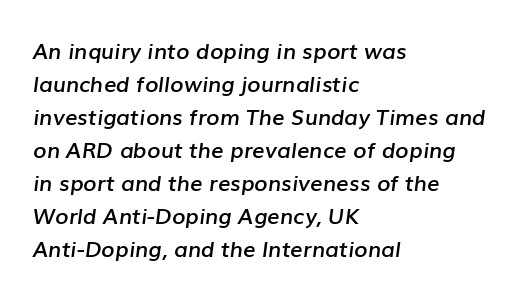
Q: Is the text bold? A: Semi-bold.
Q: Is the text italic (slanted)? A: Yes, it leans right by about 7 degrees.
Q: Is the text underlined? A: No.
Q: How is the paragraph aligned? A: Left-aligned.
Q: Is the spacing between letters normal or unusually wide? A: Normal.
Q: Is the spacing between lines tight, normal or loose? A: Normal.
